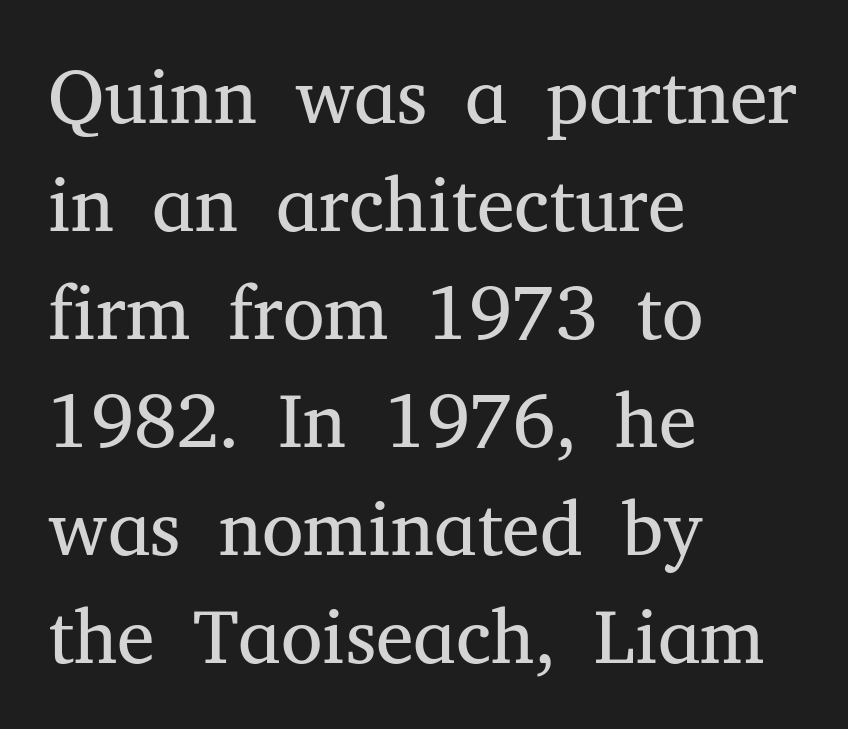
Serif or sans? Serif — the stroke terminals have little feet. These lines are set flush left with a ragged right edge. Is there any slant? The stems are plumb. The line texture is even and compact thanks to regular tracking. Lines of text with bare space underneath. Varying glyph widths throughout — classic text-font behaviour.
